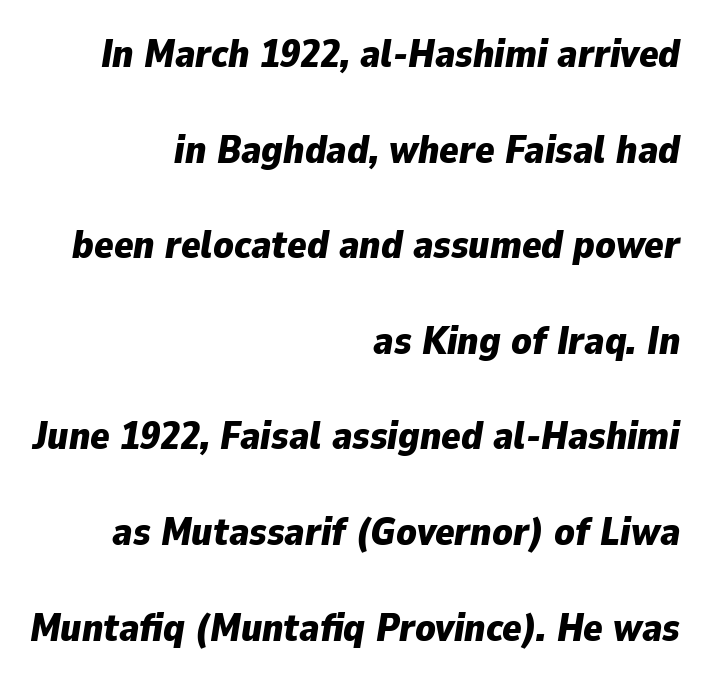
{"italic": "yes", "lean": "right", "slant_degrees": 9, "bold": "yes", "weight": "bold", "width": "normal", "stroke_contrast": "low", "x_height": "medium", "monospaced": "no", "underline": "no", "align": "right", "line_spacing": "loose", "line_spacing_ratio": 2.39, "letter_spacing": "normal", "letter_spacing_em": 0.0, "glyph_px": 40}
